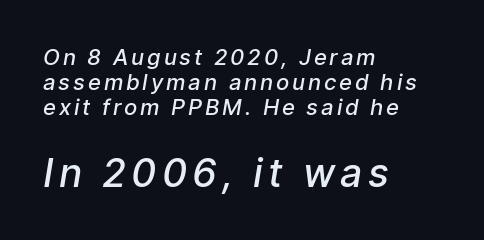
Q: Is the text bold? A: Semi-bold.
Q: Is the typeface a serif or a sans-serif typeface? A: Sans-serif.
Q: Is the text underlined? A: No.
Q: How is the paragraph aligned? A: Left-aligned.
Q: Is the spacing between lines tight, normal or loose? A: Tight.
Q: Which block of text is set in a larger size, the first (top) or the second (bottom)? A: The second (bottom) one.
Q: Width (condensed, normal, or wide)? A: Normal.
Q: Stroke contrast? A: Low.
Q: x-height? A: Medium.
Q: Monospaced? A: No.
